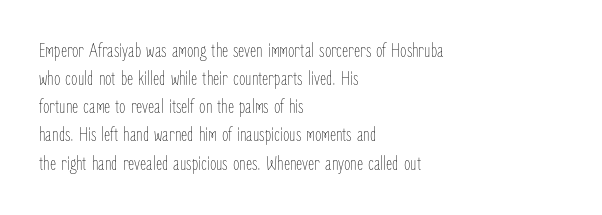
The image shows 21 px text type, upright; set left-aligned, normal line spacing (1.34x), normal letter spacing, not underlined.
